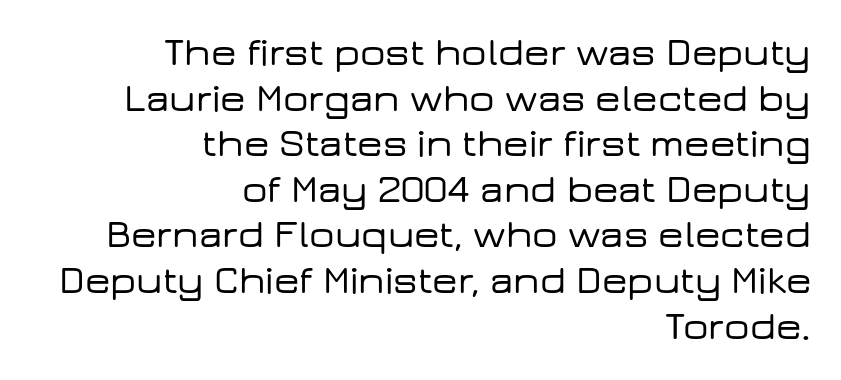
The image shows 40 px wide sans-serif type, upright; set right-aligned, tight line spacing (1.14x), normal letter spacing, not underlined; low stroke contrast and a medium x-height.
